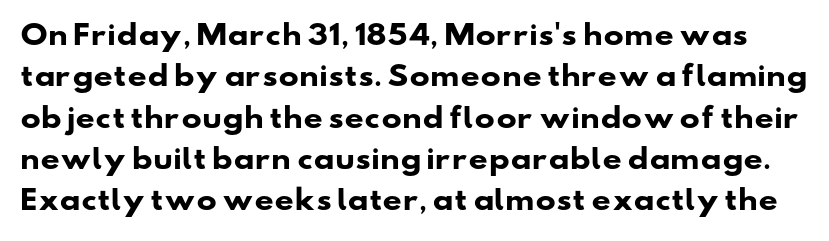
{"bold": "yes", "underline": "no", "line_spacing": "normal", "line_spacing_ratio": 1.53, "letter_spacing": "normal", "letter_spacing_em": 0.0, "glyph_px": 27}
